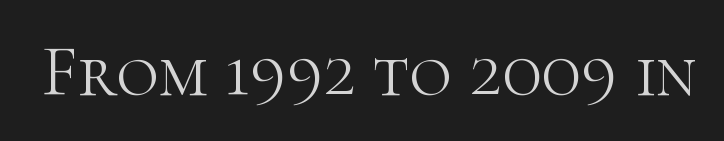
Q: Is the text bold? A: No.
Q: Is the text italic (slanted)? A: No, it is upright.
Q: Is the typeface a serif or a sans-serif typeface? A: Serif.
Q: Is the text underlined? A: No.
Q: Is the spacing between letters normal or unusually wide? A: Normal.
Q: Width (condensed, normal, or wide)? A: Normal.
Q: Stroke contrast? A: High.
Q: x-height? A: Medium.
Q: Monospaced? A: No.
